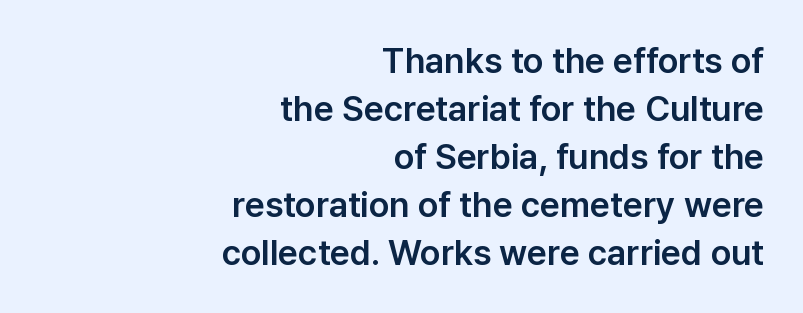
I'd call this a sans setting — the letters go barefoot. Vertical spacing — default. Type without underlining. Do the characters align in a grid? No, the font is proportional.
